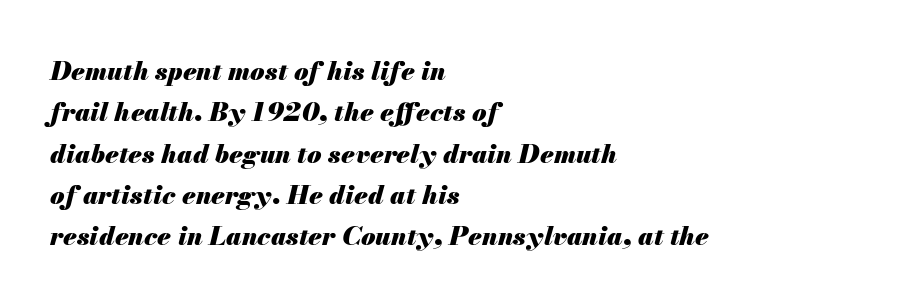
Alignment: flush left. One glance says typical: line gaps are just what's usual. The foot of each line stays bare and open. Heavy, bold letterforms. Quick note: italic. The line texture is even and compact thanks to regular tracking.
